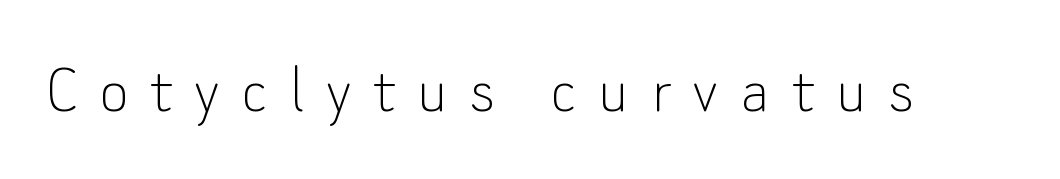
Q: Is the text bold? A: No.
Q: Is the text italic (slanted)? A: No, it is upright.
Q: Is the typeface a serif or a sans-serif typeface? A: Sans-serif.
Q: Is the text underlined? A: No.
Q: Is the spacing between letters normal or unusually wide? A: Unusually wide.
Q: Width (condensed, normal, or wide)? A: Normal.
Q: Stroke contrast? A: Low.
Q: x-height? A: Small.
Q: Monospaced? A: No.
